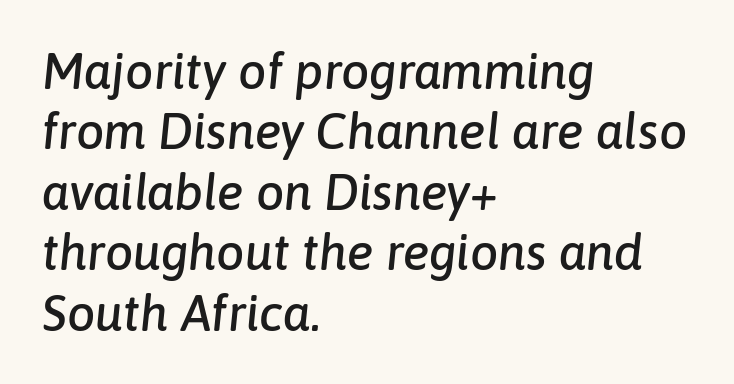
Q: Is the text italic (slanted)? A: Yes, it leans right by about 6 degrees.
Q: Is the text underlined? A: No.
Q: How is the paragraph aligned? A: Left-aligned.
Q: Is the spacing between letters normal or unusually wide? A: Normal.
Q: Width (condensed, normal, or wide)? A: Normal.
Q: Stroke contrast? A: Low.
Q: x-height? A: Medium.
Q: Monospaced? A: No.
